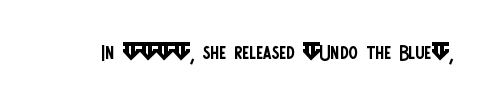
It's the straight-up-and-down kind of type. The letters carry no serifs — their stems end cleanly without finishing strokes. Observe the ordinary spacing: letters are neighbours, not strangers. The passage shown is not underscored anywhere.
